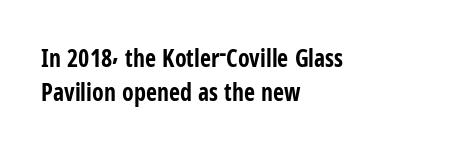
Q: Is the text bold? A: Yes.
Q: Is the text italic (slanted)? A: No, it is upright.
Q: Is the text underlined? A: No.
Q: How is the paragraph aligned? A: Left-aligned.
Q: Is the spacing between letters normal or unusually wide? A: Normal.
Q: Is the spacing between lines tight, normal or loose? A: Normal.
